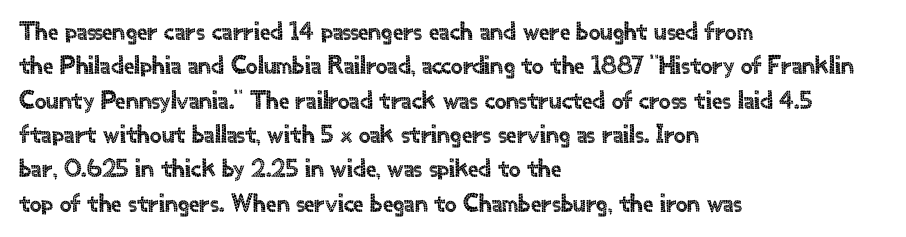
Here the glyphs are tracked normally, forming tight word shapes. Notice how the passage keeps a crisp vertical edge on the left only. A normal amount of white space separates one row of letters from the next. The string is rendered with underlining switched off.
